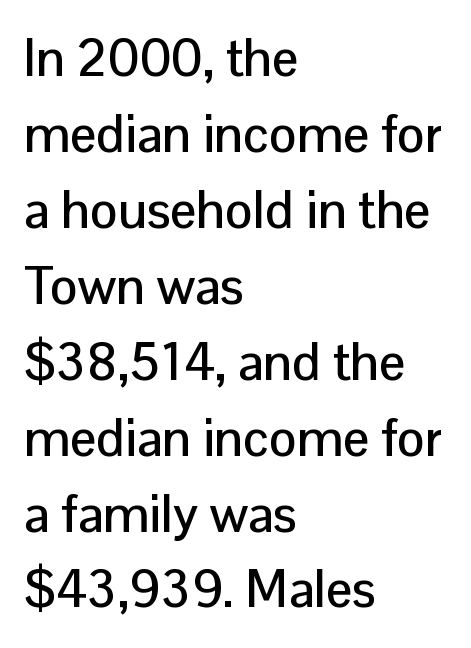
{"serif": "no", "italic": "no", "width": "normal", "stroke_contrast": "low", "x_height": "medium", "monospaced": "no", "underline": "no", "align": "left", "line_spacing": "normal", "line_spacing_ratio": 1.46, "letter_spacing": "normal", "letter_spacing_em": 0.0, "glyph_px": 52}
